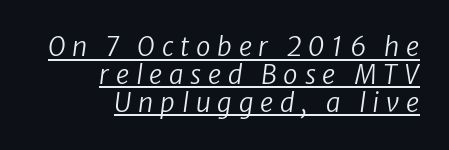
{"italic": "yes", "lean": "right", "slant_degrees": 8, "bold": "no", "underline": "yes", "align": "right", "line_spacing": "tight", "line_spacing_ratio": 1.07, "letter_spacing": "wide", "letter_spacing_em": 0.26, "glyph_px": 26}
